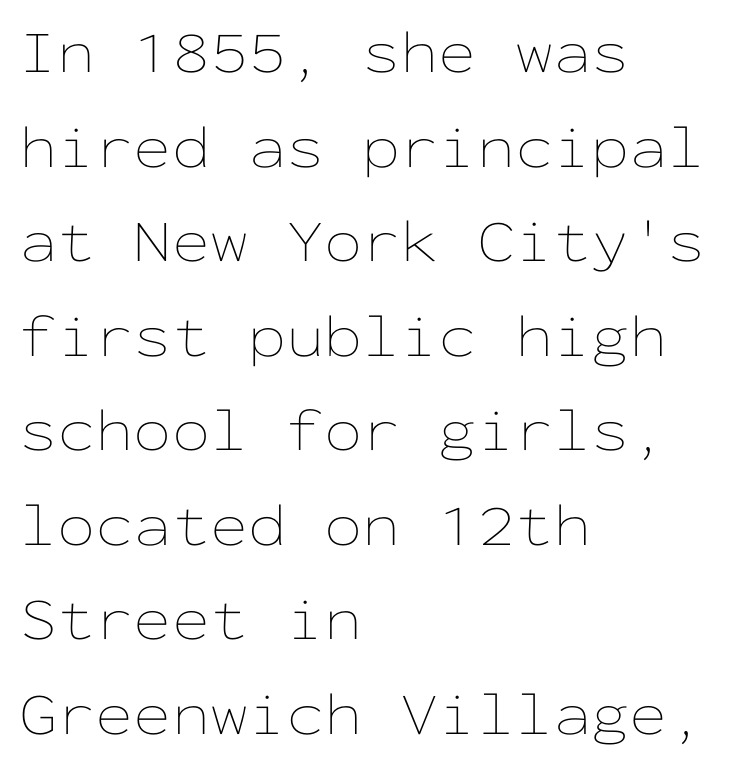
{"italic": "no", "bold": "no", "weight": "thin", "width": "wide", "stroke_contrast": "low", "x_height": "medium", "monospaced": "yes", "underline": "no", "align": "left", "line_spacing": "normal", "line_spacing_ratio": 1.55, "letter_spacing": "normal", "letter_spacing_em": 0.0, "glyph_px": 61}
